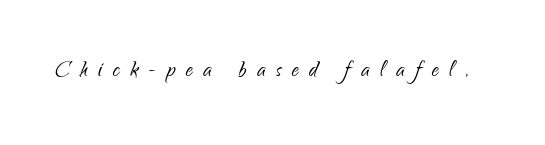
{"serif": "no", "bold": "no", "weight": "light", "width": "condensed", "stroke_contrast": "low", "x_height": "small", "monospaced": "no", "underline": "no", "letter_spacing": "wide", "letter_spacing_em": 0.38, "glyph_px": 28}
